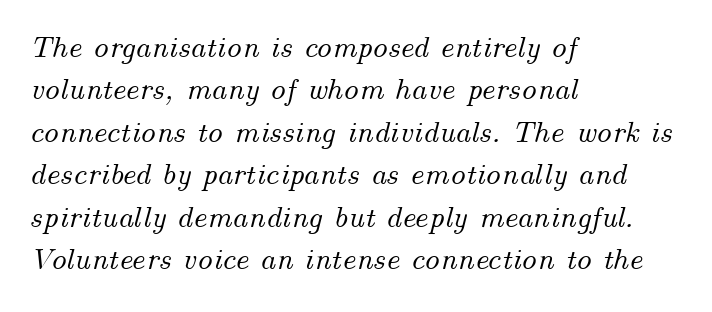
{"italic": "yes", "lean": "right", "slant_degrees": 14, "width": "normal", "stroke_contrast": "medium", "x_height": "small", "monospaced": "no", "underline": "no", "align": "left", "line_spacing": "normal", "line_spacing_ratio": 1.37, "letter_spacing": "normal", "letter_spacing_em": 0.0, "glyph_px": 31}
